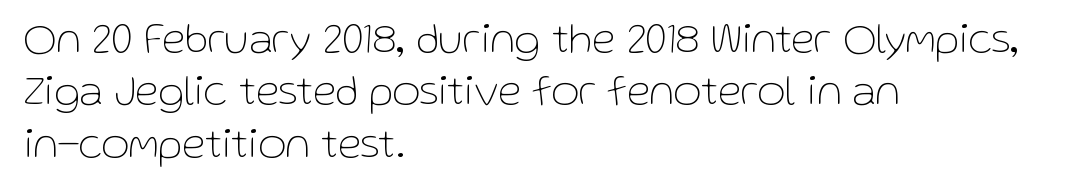
Q: Is the text bold? A: No.
Q: Is the text italic (slanted)? A: No, it is upright.
Q: Is the typeface a serif or a sans-serif typeface? A: Sans-serif.
Q: Is the text underlined? A: No.
Q: How is the paragraph aligned? A: Left-aligned.
Q: Is the spacing between letters normal or unusually wide? A: Normal.
Q: Width (condensed, normal, or wide)? A: Normal.
Q: Stroke contrast? A: Low.
Q: x-height? A: Medium.
Q: Monospaced? A: No.
